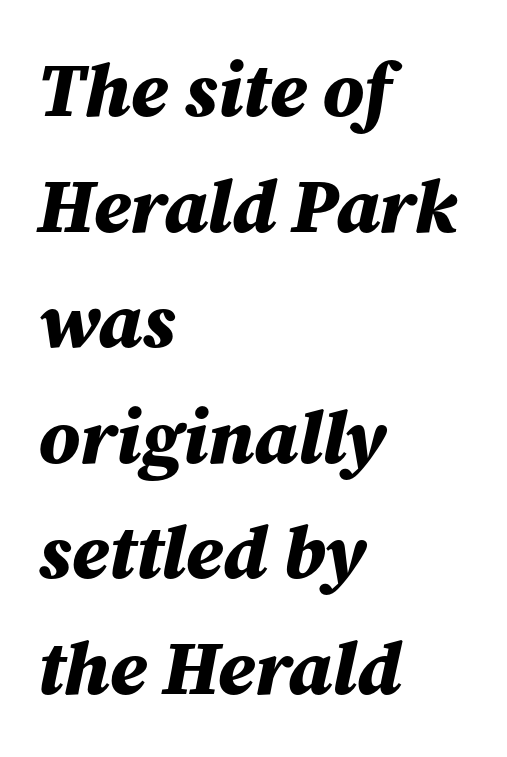
Pretty heavy lettering here — definitely bold. The lines sit at an ordinary, default distance from one another. Italic: yes, the glyphs are oblique. A typesetter would call this proportional, since set widths differ per character. Alignment: flush left.
